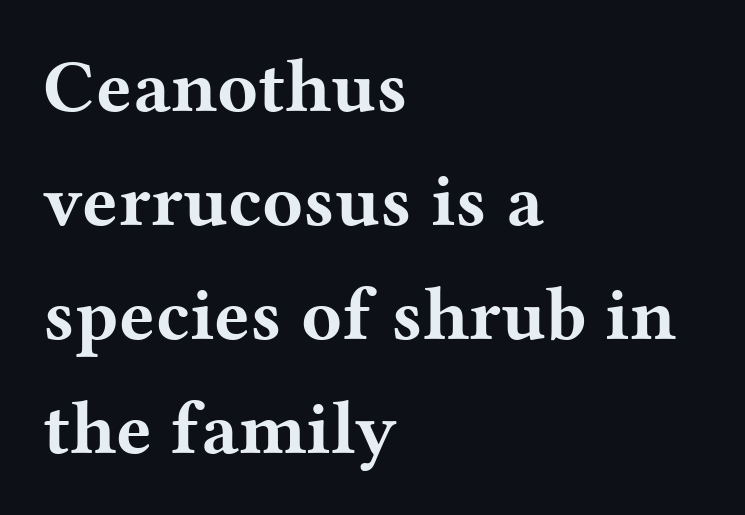
Q: Is the text bold? A: Yes.
Q: Is the text italic (slanted)? A: No, it is upright.
Q: Is the typeface a serif or a sans-serif typeface? A: Serif.
Q: Is the text underlined? A: No.
Q: How is the paragraph aligned? A: Left-aligned.
Q: Is the spacing between letters normal or unusually wide? A: Normal.
Q: Is the spacing between lines tight, normal or loose? A: Normal.
Q: Width (condensed, normal, or wide)? A: Wide.
Q: Stroke contrast? A: Medium.
Q: x-height? A: Medium.
Q: Monospaced? A: No.
